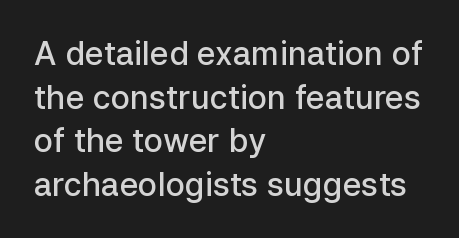
Q: Is the text bold? A: Semi-bold.
Q: Is the text italic (slanted)? A: No, it is upright.
Q: Is the typeface a serif or a sans-serif typeface? A: Sans-serif.
Q: Is the text underlined? A: No.
Q: How is the paragraph aligned? A: Left-aligned.
Q: Is the spacing between letters normal or unusually wide? A: Normal.
Q: Is the spacing between lines tight, normal or loose? A: Normal.
Q: Width (condensed, normal, or wide)? A: Normal.
Q: Stroke contrast? A: Low.
Q: x-height? A: Medium.
Q: Monospaced? A: No.
